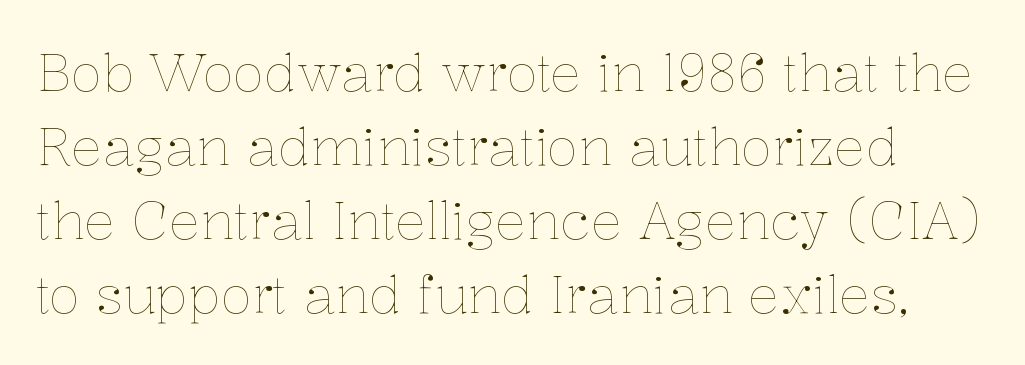
The typesetting does not lean heavy: it is not bold. This sample uses plain, unmodified letter spacing. The face used here is proportionally spaced, like ordinary book or web type. Honestly, there is no underline to notice here at all. The specimen reads as upright at a glance.
